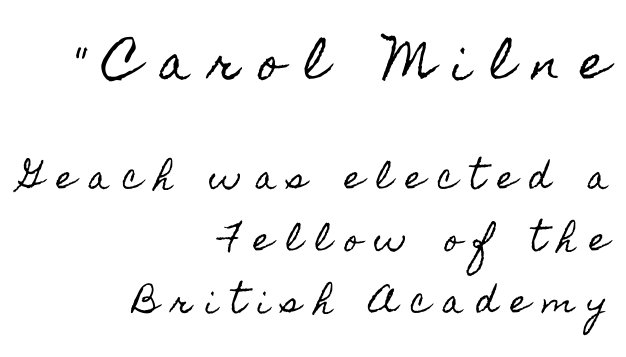
The vertical gap from one line to the next is large. A clean baseline with only descenders dipping below it. The passage shown is typed in a proportional face where columns would drift.
